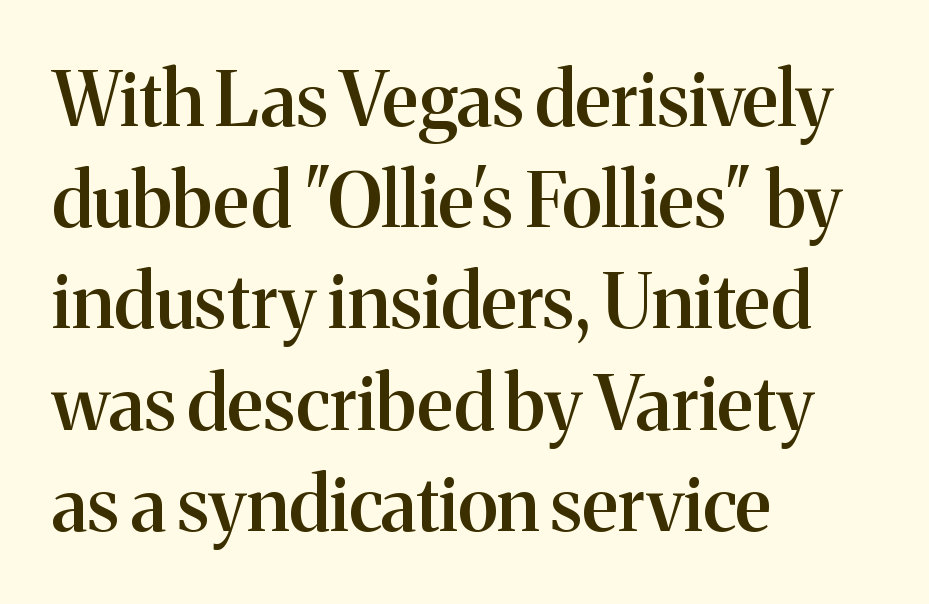
The image shows 75 px semibold serif type, upright; set left-aligned, normal line spacing (1.35x), normal letter spacing, not underlined; medium stroke contrast and a medium x-height.
